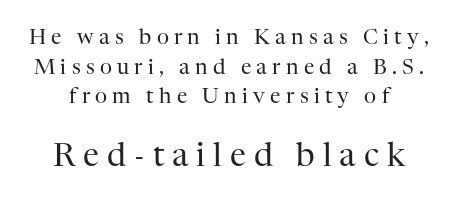
The image shows 32 px regular-weight serif type, upright; set normal line spacing (1.41x), unusually wide letter spacing (+0.25 em), not underlined; the second (bottom) block is 1.52x larger; high stroke contrast and a medium x-height.
